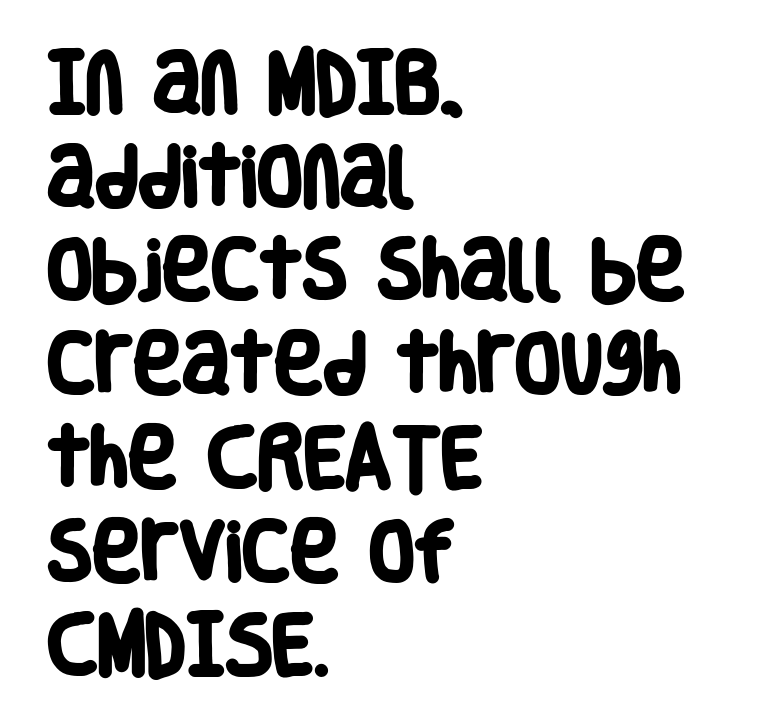
Q: Is the text bold? A: Yes.
Q: Is the typeface a serif or a sans-serif typeface? A: Sans-serif.
Q: Is the text underlined? A: No.
Q: How is the paragraph aligned? A: Left-aligned.
Q: Is the spacing between letters normal or unusually wide? A: Normal.
Q: Is the spacing between lines tight, normal or loose? A: Normal.
Q: Width (condensed, normal, or wide)? A: Condensed.
Q: Stroke contrast? A: Low.
Q: x-height? A: Large.
Q: Monospaced? A: No.
